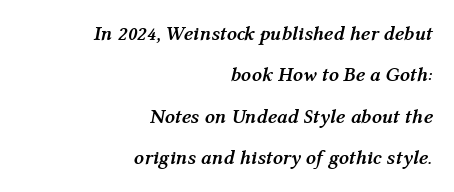
On the weight axis this lands at bold, roughly 700. Each word holds together tightly as a unit, with standard inter-letter gaps. Bare-footed words on every line. Is there much room between lines? Yes — plenty of vertical air separates them. The typesetter chose a ragged-left arrangement here.
